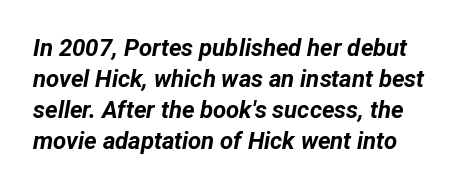
Q: Is the text bold? A: Yes.
Q: Is the text italic (slanted)? A: Yes, it leans right by about 12 degrees.
Q: Is the text underlined? A: No.
Q: How is the paragraph aligned? A: Left-aligned.
Q: Is the spacing between letters normal or unusually wide? A: Normal.
Q: Is the spacing between lines tight, normal or loose? A: Normal.
